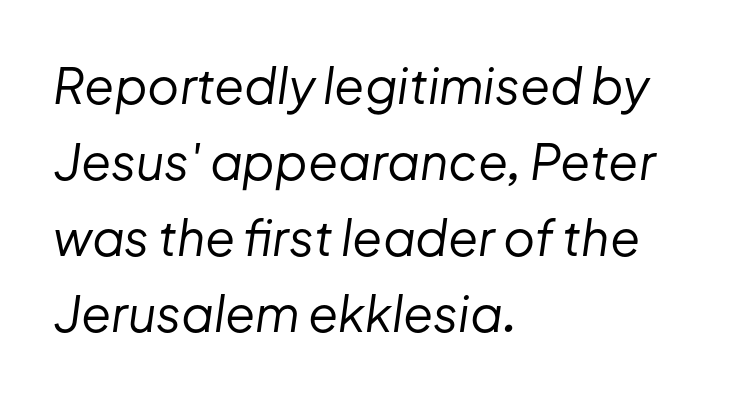
Looking at the ascenders, they clearly lean. No chunkiness to these letters — they're not bold. Each letter keeps its own natural width here, so spacing adapts to shape. Each row of text sits above clean, open space.
